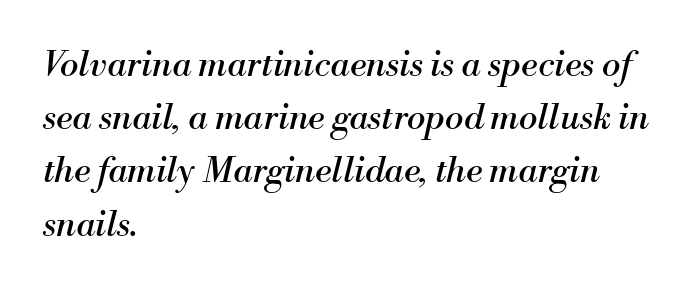
{"serif": "yes", "italic": "yes", "lean": "right", "slant_degrees": 13, "bold": "no", "weight": "regular", "width": "normal", "stroke_contrast": "medium", "x_height": "small", "monospaced": "no", "underline": "no", "align": "left", "line_spacing": "normal", "line_spacing_ratio": 1.52, "letter_spacing": "normal", "letter_spacing_em": 0.0, "glyph_px": 35}
